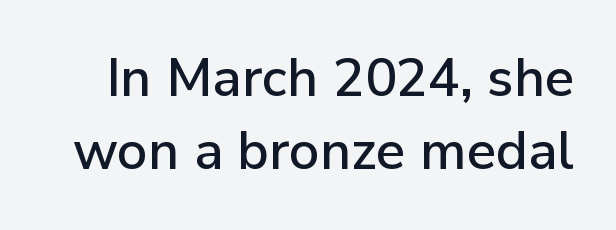
Font category for this specimen: sans-serif. In terms of leading, this rendering sits right in the middle. Rendered with straight, roman letterforms. Spacing verdict: proportional, widths tailored to each character. Rule under the text: the space is simply empty. Observe the ordinary spacing: letters are neighbours, not strangers.
